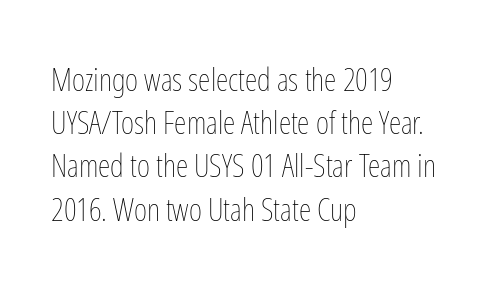
The image shows 32 px thin, condensed type, upright; set left-aligned, normal line spacing (1.35x), normal letter spacing, not underlined; low stroke contrast and a medium x-height.
